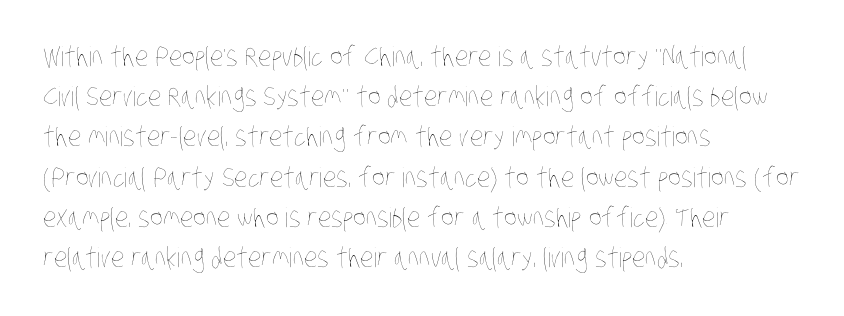
Q: Is the text bold? A: No.
Q: Is the text underlined? A: No.
Q: How is the paragraph aligned? A: Left-aligned.
Q: Is the spacing between letters normal or unusually wide? A: Normal.
Q: Is the spacing between lines tight, normal or loose? A: Normal.
